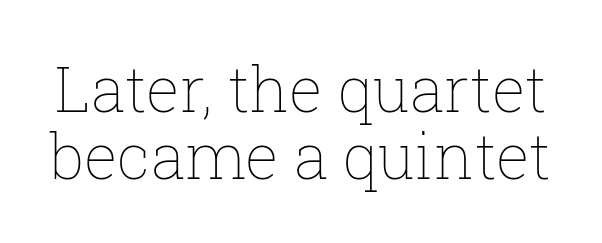
Baseline-to-baseline distance is barely more than the letter height. Each stroke keeps to a modest, everyday thickness or less. Letter spacing: default. Unmarked baselines from the first word to the last.
